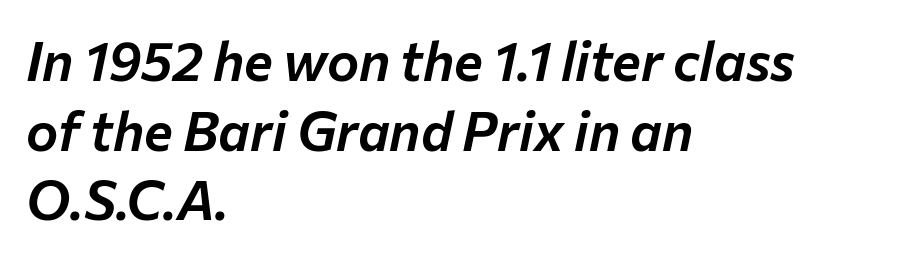
Q: Is the text italic (slanted)? A: Yes, it leans right by about 12 degrees.
Q: Is the text underlined? A: No.
Q: How is the paragraph aligned? A: Left-aligned.
Q: Is the spacing between letters normal or unusually wide? A: Normal.
Q: Is the spacing between lines tight, normal or loose? A: Normal.
Q: Width (condensed, normal, or wide)? A: Normal.
Q: Stroke contrast? A: Low.
Q: x-height? A: Medium.
Q: Monospaced? A: No.
